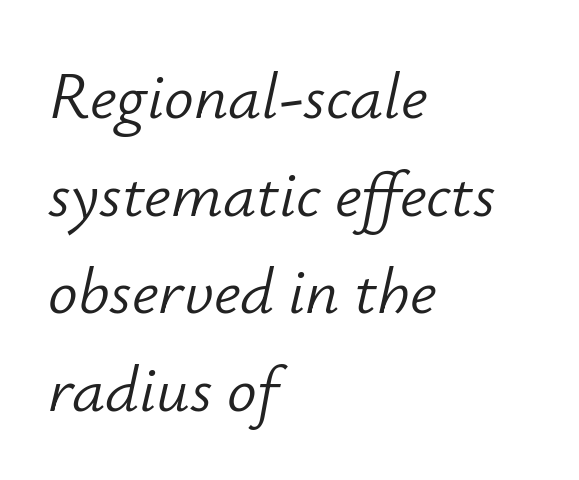
{"italic": "yes", "lean": "right", "slant_degrees": 12, "bold": "no", "weight": "light", "width": "normal", "stroke_contrast": "low", "x_height": "small", "monospaced": "no", "underline": "no", "align": "left", "line_spacing": "normal", "line_spacing_ratio": 1.48, "letter_spacing": "normal", "letter_spacing_em": 0.0, "glyph_px": 66}
